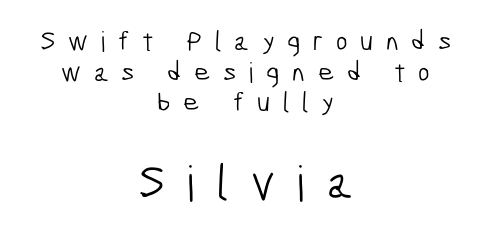
Q: Is the text bold? A: No.
Q: Is the typeface a serif or a sans-serif typeface? A: Sans-serif.
Q: Is the text underlined? A: No.
Q: How is the paragraph aligned? A: Centered.
Q: Is the spacing between letters normal or unusually wide? A: Unusually wide.
Q: Is the spacing between lines tight, normal or loose? A: Tight.
Q: Which block of text is set in a larger size, the first (top) or the second (bottom)? A: The second (bottom) one.
Q: Width (condensed, normal, or wide)? A: Condensed.
Q: Stroke contrast? A: Low.
Q: x-height? A: Medium.
Q: Monospaced? A: No.
